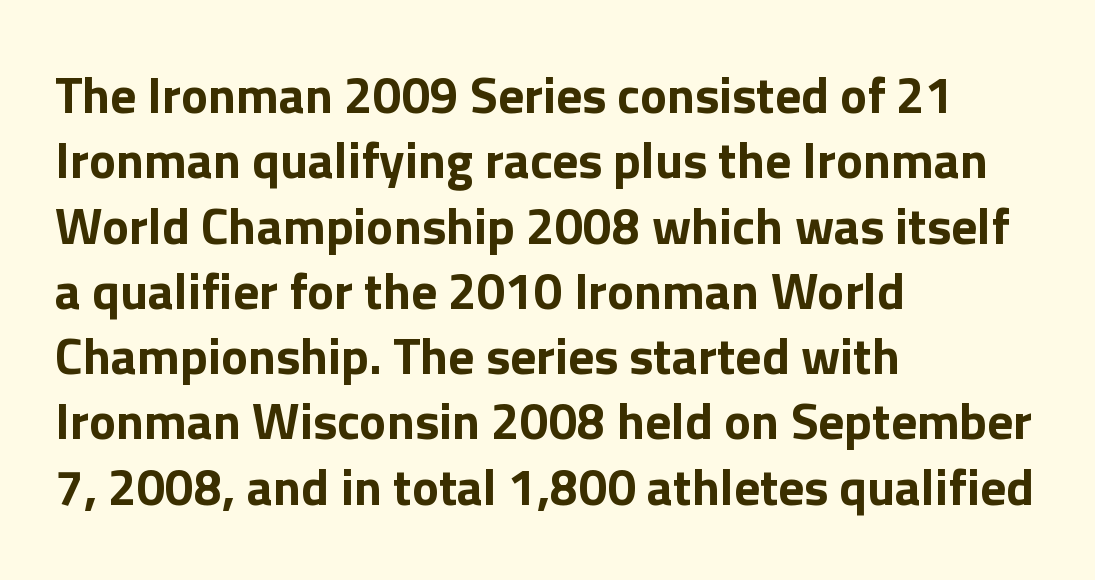
{"serif": "no", "italic": "no", "bold": "yes", "weight": "bold", "width": "normal", "stroke_contrast": "low", "x_height": "medium", "monospaced": "no", "underline": "no", "align": "left", "line_spacing": "normal", "line_spacing_ratio": 1.28, "letter_spacing": "normal", "letter_spacing_em": 0.0, "glyph_px": 51}
